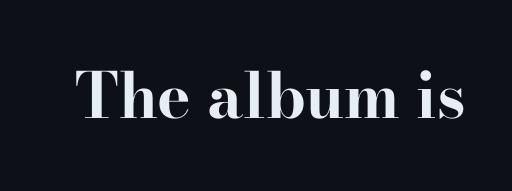
{"serif": "yes", "italic": "no", "bold": "yes", "weight": "bold", "width": "wide", "stroke_contrast": "high", "x_height": "small", "monospaced": "no", "underline": "no", "letter_spacing": "normal", "letter_spacing_em": 0.0, "glyph_px": 63}
